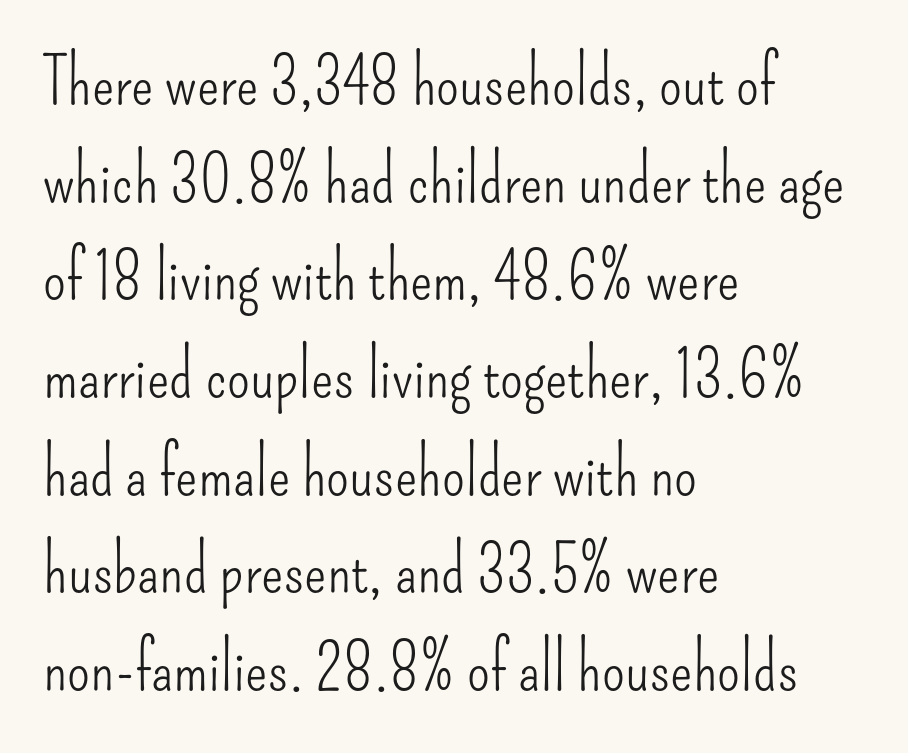
Q: Is the text bold? A: No.
Q: Is the text italic (slanted)? A: No, it is upright.
Q: Is the typeface a serif or a sans-serif typeface? A: Sans-serif.
Q: Is the text underlined? A: No.
Q: How is the paragraph aligned? A: Left-aligned.
Q: Is the spacing between letters normal or unusually wide? A: Normal.
Q: Is the spacing between lines tight, normal or loose? A: Normal.
Q: Width (condensed, normal, or wide)? A: Condensed.
Q: Stroke contrast? A: Low.
Q: x-height? A: Small.
Q: Monospaced? A: No.
